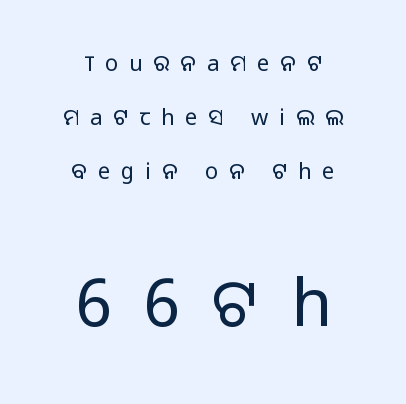
Q: Is the text bold? A: No.
Q: Is the text italic (slanted)? A: No, it is upright.
Q: Is the typeface a serif or a sans-serif typeface? A: Sans-serif.
Q: Is the text underlined? A: No.
Q: How is the paragraph aligned? A: Centered.
Q: Is the spacing between letters normal or unusually wide? A: Unusually wide.
Q: Is the spacing between lines tight, normal or loose? A: Loose.
Q: Which block of text is set in a larger size, the first (top) or the second (bottom)? A: The second (bottom) one.
Q: Width (condensed, normal, or wide)? A: Normal.
Q: Stroke contrast? A: Low.
Q: x-height? A: Medium.
Q: Monospaced? A: No.
